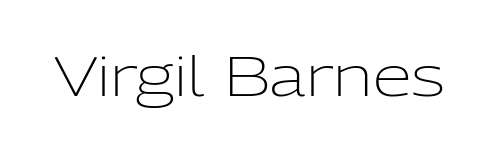
The image shows 56 px light sans-serif type, upright; set normal letter spacing, not underlined; low stroke contrast and a medium x-height.
